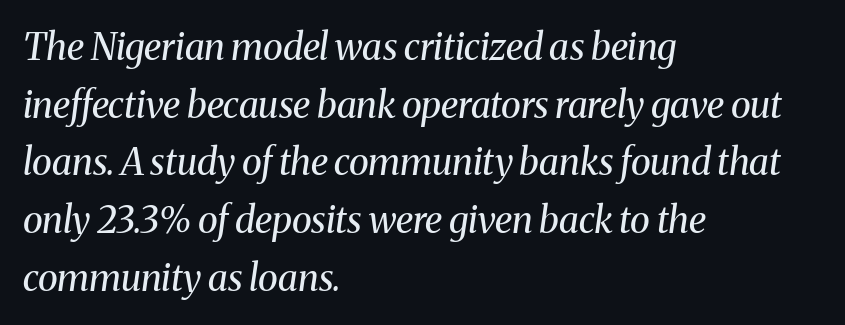
Q: Is the text bold? A: No.
Q: Is the text italic (slanted)? A: Yes, it leans right by about 8 degrees.
Q: Is the typeface a serif or a sans-serif typeface? A: Serif.
Q: Is the text underlined? A: No.
Q: How is the paragraph aligned? A: Left-aligned.
Q: Is the spacing between letters normal or unusually wide? A: Normal.
Q: Is the spacing between lines tight, normal or loose? A: Normal.
Q: Width (condensed, normal, or wide)? A: Normal.
Q: Stroke contrast? A: Medium.
Q: x-height? A: Medium.
Q: Monospaced? A: No.
